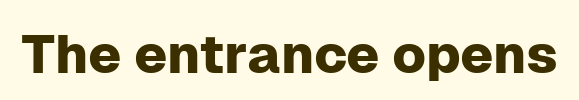
Q: Is the text italic (slanted)? A: No, it is upright.
Q: Is the typeface a serif or a sans-serif typeface? A: Sans-serif.
Q: Is the text underlined? A: No.
Q: Is the spacing between letters normal or unusually wide? A: Normal.
Q: Width (condensed, normal, or wide)? A: Normal.
Q: Stroke contrast? A: Low.
Q: x-height? A: Medium.
Q: Monospaced? A: No.
